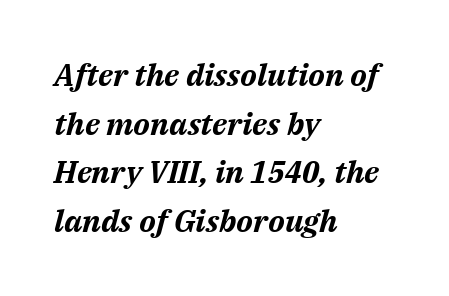
{"italic": "yes", "lean": "right", "slant_degrees": 14, "bold": "yes", "weight": "bold", "width": "normal", "stroke_contrast": "medium", "x_height": "medium", "monospaced": "no", "underline": "no", "align": "left", "line_spacing": "normal", "line_spacing_ratio": 1.57, "letter_spacing": "normal", "letter_spacing_em": 0.0, "glyph_px": 31}
